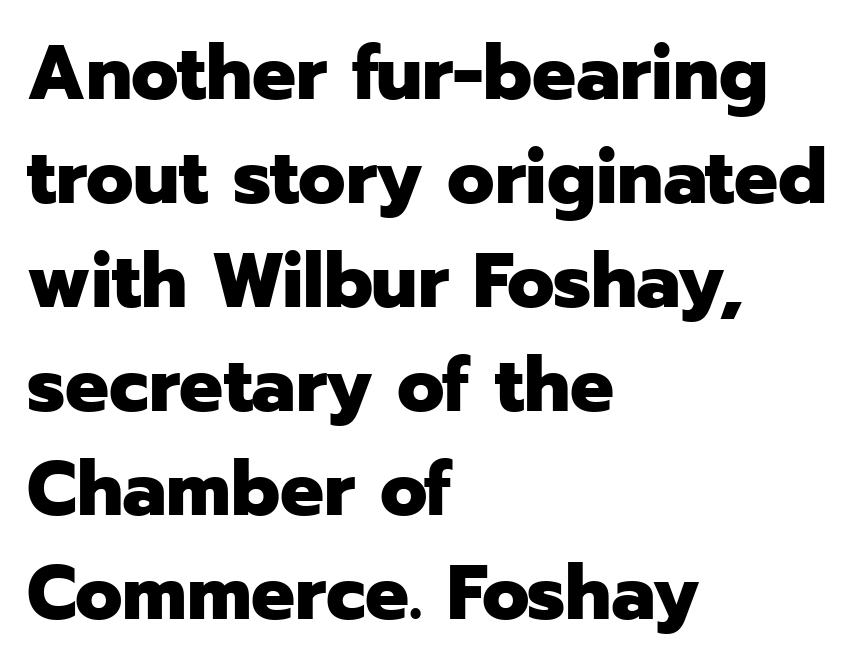
The image shows 77 px heavy sans-serif type, upright; set left-aligned, normal line spacing (1.35x), normal letter spacing, not underlined; low stroke contrast and a medium x-height.
